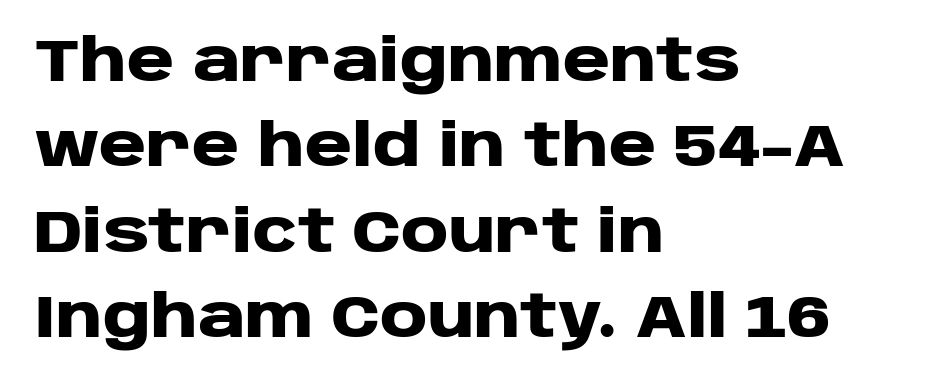
{"serif": "no", "italic": "no", "bold": "yes", "weight": "heavy", "width": "wide", "stroke_contrast": "low", "x_height": "large", "monospaced": "no", "underline": "no", "align": "left", "line_spacing": "normal", "line_spacing_ratio": 1.47, "letter_spacing": "normal", "letter_spacing_em": 0.0, "glyph_px": 58}
